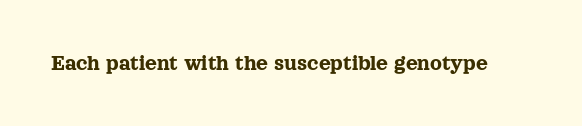
{"italic": "no", "underline": "no", "letter_spacing": "normal", "letter_spacing_em": 0.0, "glyph_px": 23}
